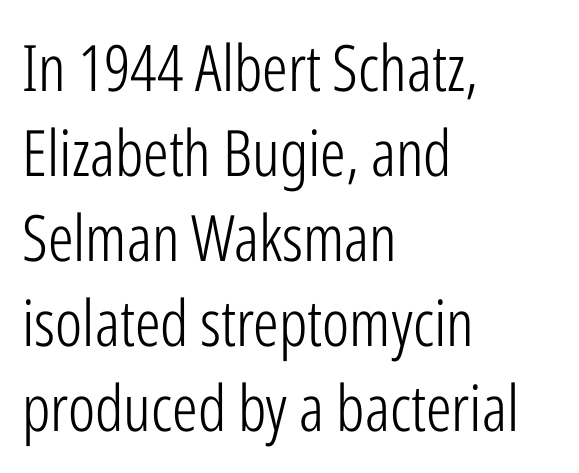
The image shows 64 px light, condensed sans-serif type, upright; set left-aligned, normal line spacing (1.33x), normal letter spacing, not underlined; low stroke contrast and a medium x-height.
